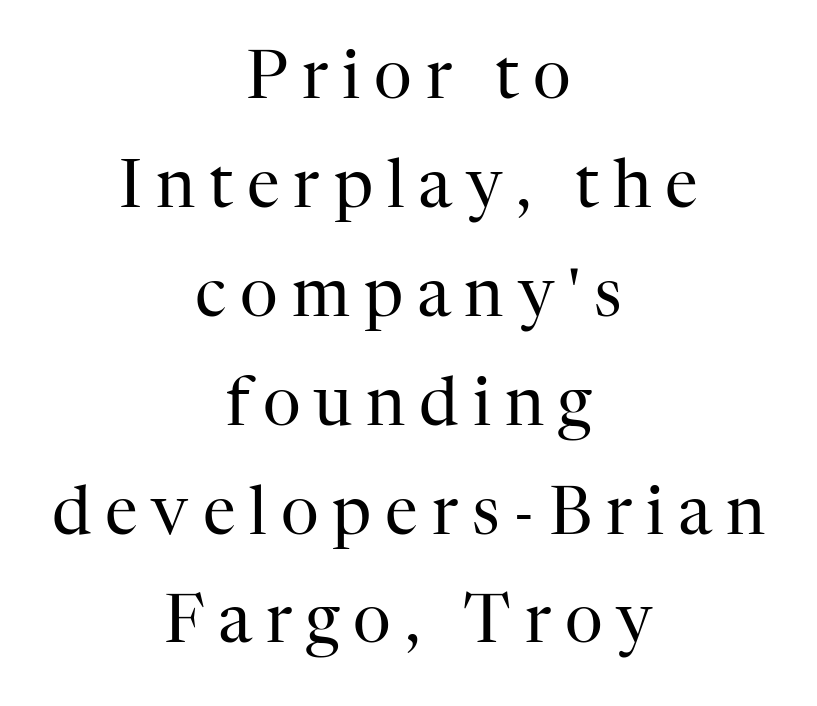
{"serif": "yes", "italic": "no", "bold": "no", "weight": "regular", "width": "normal", "stroke_contrast": "high", "x_height": "medium", "monospaced": "no", "underline": "no", "align": "center", "line_spacing": "normal", "line_spacing_ratio": 1.65, "letter_spacing": "wide", "letter_spacing_em": 0.21, "glyph_px": 66}
